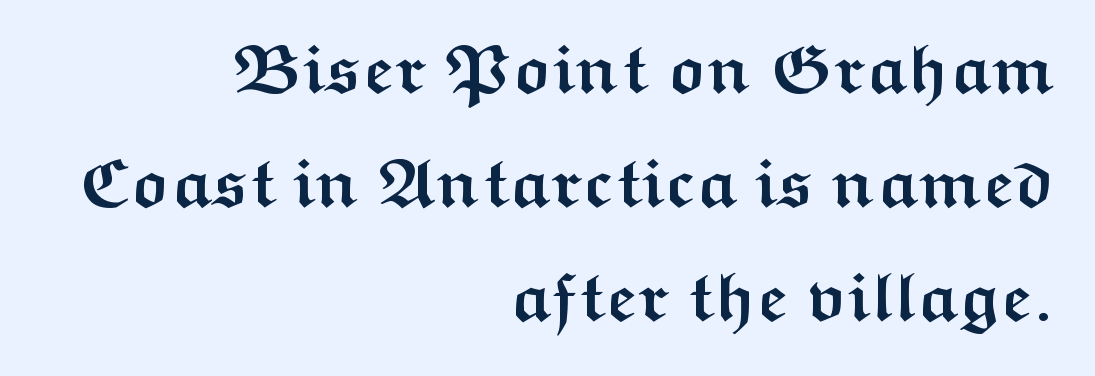
Q: Is the text bold? A: Yes.
Q: Is the text italic (slanted)? A: No, it is upright.
Q: Is the typeface a serif or a sans-serif typeface? A: Sans-serif.
Q: Is the text underlined? A: No.
Q: How is the paragraph aligned? A: Right-aligned.
Q: Is the spacing between letters normal or unusually wide? A: Normal.
Q: Is the spacing between lines tight, normal or loose? A: Normal.
Q: Width (condensed, normal, or wide)? A: Wide.
Q: Stroke contrast? A: Medium.
Q: x-height? A: Medium.
Q: Monospaced? A: No.
